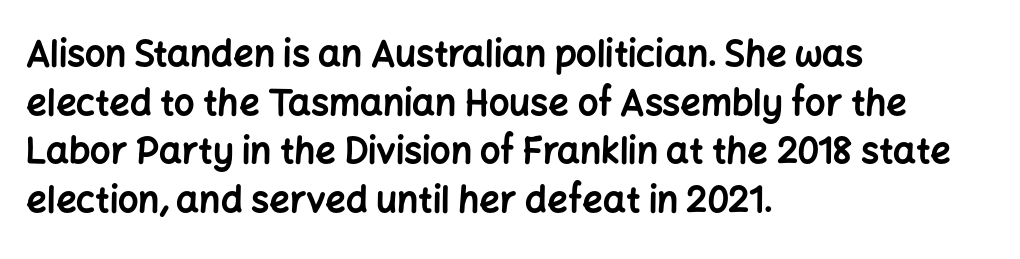
{"serif": "no", "italic": "no", "bold": "yes", "weight": "bold", "width": "normal", "stroke_contrast": "low", "x_height": "medium", "monospaced": "no", "underline": "no", "align": "left", "line_spacing": "normal", "line_spacing_ratio": 1.35, "letter_spacing": "normal", "letter_spacing_em": 0.0, "glyph_px": 36}
